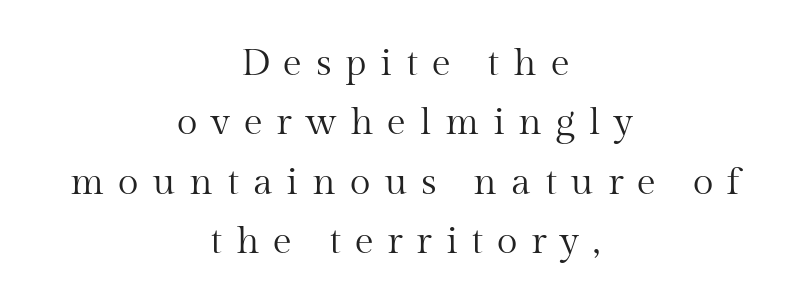
Q: Is the text bold? A: No.
Q: Is the text italic (slanted)? A: No, it is upright.
Q: Is the typeface a serif or a sans-serif typeface? A: Serif.
Q: Is the text underlined? A: No.
Q: How is the paragraph aligned? A: Centered.
Q: Is the spacing between letters normal or unusually wide? A: Unusually wide.
Q: Is the spacing between lines tight, normal or loose? A: Normal.
Q: Width (condensed, normal, or wide)? A: Normal.
Q: Stroke contrast? A: Medium.
Q: x-height? A: Medium.
Q: Monospaced? A: No.
